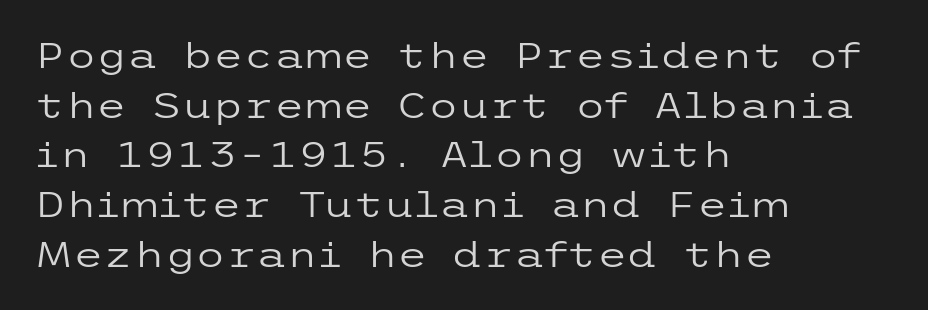
The strip under each line holds only bare page. Rendered with straight, roman letterforms. Students, observe: this is what conventionally led text looks like. Bold? No — there's no thickening of the strokes. Visually the block forms a straight wall on the left and a jagged coastline on the right. Characters follow at the spacing the type designer built in.
